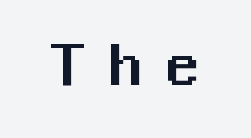
{"serif": "no", "italic": "no", "width": "normal", "stroke_contrast": "medium", "x_height": "medium", "monospaced": "no", "underline": "no", "letter_spacing": "wide", "letter_spacing_em": 0.37, "glyph_px": 65}
